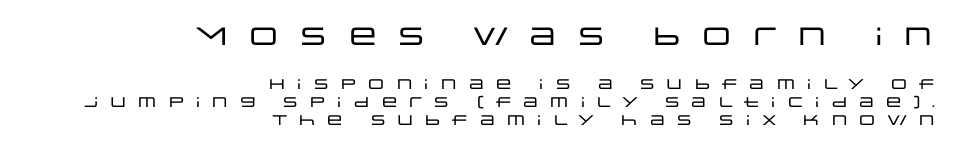
The type is letterspaced generously, with wide tracking. The paragraph shown leans on its right margin. If you squint, the top block still reads clearly — it's the larger of the two. The letters stand upright; this is a roman face. Regarding leading, the lines here are spaced in the standard way. Words float on clear page, feet unadorned.
